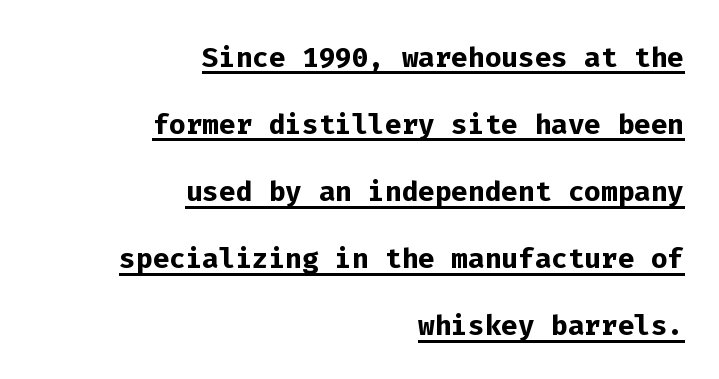
The image shows 39 px semibold sans-serif type, upright, monospaced; set right-aligned, line spacing 1.72x, normal letter spacing, underlined; low stroke contrast and a medium x-height.
